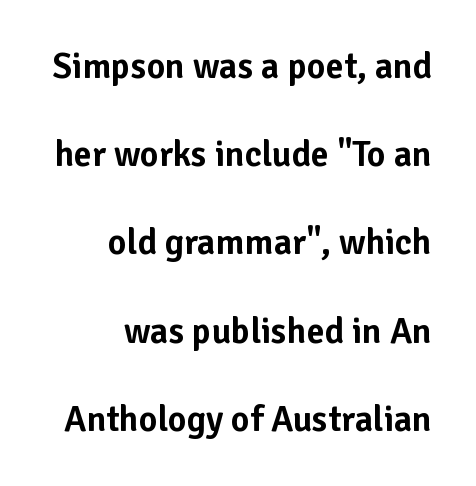
Q: Is the text italic (slanted)? A: No, it is upright.
Q: Is the typeface a serif or a sans-serif typeface? A: Sans-serif.
Q: Is the text underlined? A: No.
Q: How is the paragraph aligned? A: Right-aligned.
Q: Is the spacing between letters normal or unusually wide? A: Normal.
Q: Is the spacing between lines tight, normal or loose? A: Loose.
Q: Width (condensed, normal, or wide)? A: Normal.
Q: Stroke contrast? A: Low.
Q: x-height? A: Medium.
Q: Monospaced? A: No.
